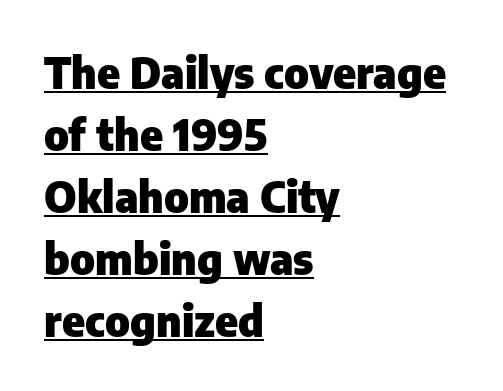
A dark, heavy texture on the line: the type is bold. These lines are composed in type without serifs. You could call the tracking neutral — neither tight nor loose. It's the straight-up-and-down kind of type. Emphasis is given by a line drawn under the lettering. Alignment: flush left.
